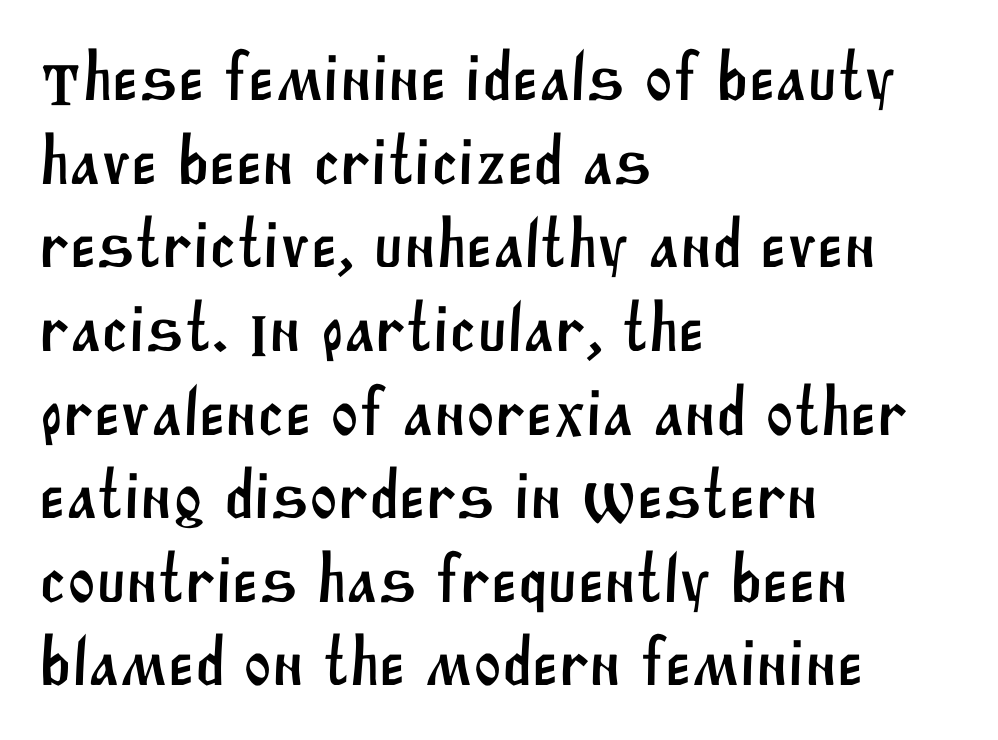
The image shows 68 px sans-serif type; set left-aligned, line spacing 1.23x, normal letter spacing, not underlined; medium stroke contrast and a large x-height.
